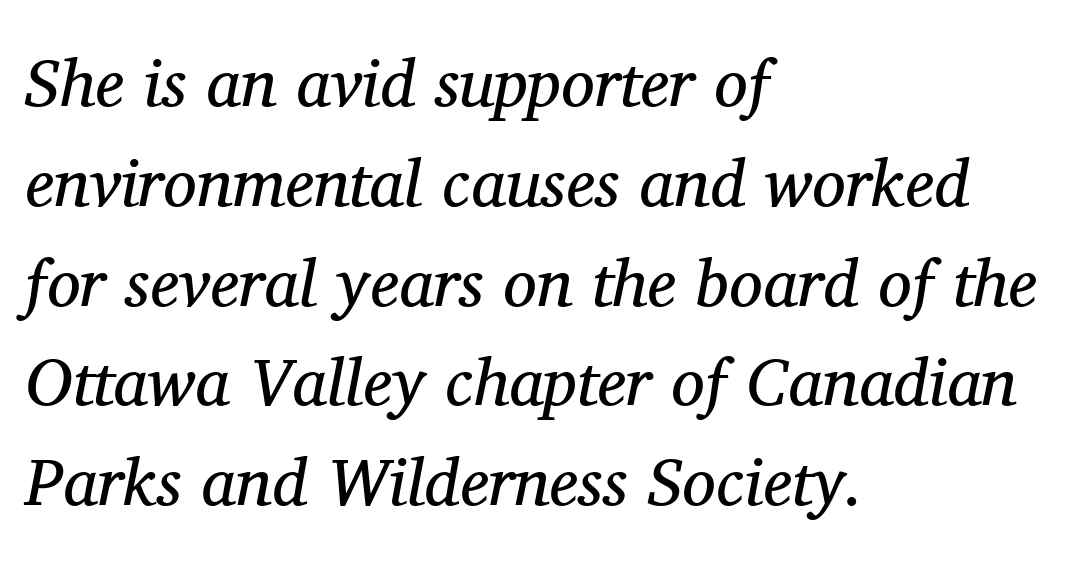
{"serif": "yes", "italic": "yes", "lean": "right", "slant_degrees": 11, "bold": "no", "weight": "regular", "width": "normal", "stroke_contrast": "medium", "x_height": "medium", "monospaced": "no", "underline": "no", "align": "left", "line_spacing": "normal", "line_spacing_ratio": 1.49, "letter_spacing": "normal", "letter_spacing_em": 0.0, "glyph_px": 67}
